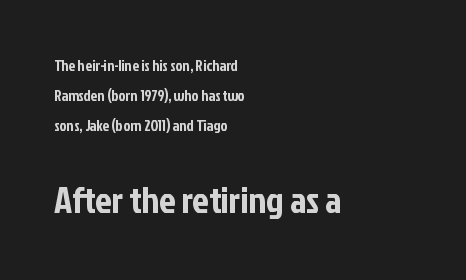
Q: Is the text italic (slanted)? A: No, it is upright.
Q: Is the typeface a serif or a sans-serif typeface? A: Sans-serif.
Q: Is the text underlined? A: No.
Q: How is the paragraph aligned? A: Left-aligned.
Q: Is the spacing between letters normal or unusually wide? A: Normal.
Q: Is the spacing between lines tight, normal or loose? A: Loose.
Q: Which block of text is set in a larger size, the first (top) or the second (bottom)? A: The second (bottom) one.
Q: Width (condensed, normal, or wide)? A: Condensed.
Q: Stroke contrast? A: Low.
Q: x-height? A: Medium.
Q: Monospaced? A: No.
